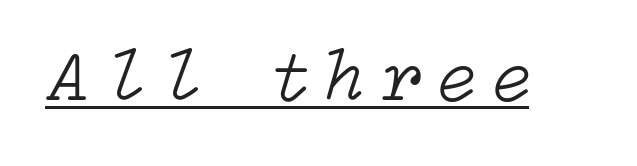
Q: Is the text bold? A: No.
Q: Is the text italic (slanted)? A: Yes, it leans right by about 15 degrees.
Q: Is the text underlined? A: Yes.
Q: Width (condensed, normal, or wide)? A: Normal.
Q: Stroke contrast? A: Low.
Q: x-height? A: Medium.
